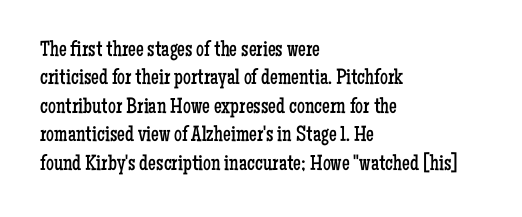
The image shows 22 px text type, upright; set left-aligned, normal line spacing (1.29x), normal letter spacing, not underlined.
